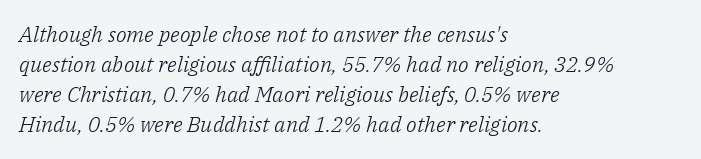
Q: Is the text bold? A: No.
Q: Is the text italic (slanted)? A: Yes, it leans right by about 14 degrees.
Q: Is the text underlined? A: No.
Q: How is the paragraph aligned? A: Left-aligned.
Q: Is the spacing between letters normal or unusually wide? A: Normal.
Q: Is the spacing between lines tight, normal or loose? A: Normal.
